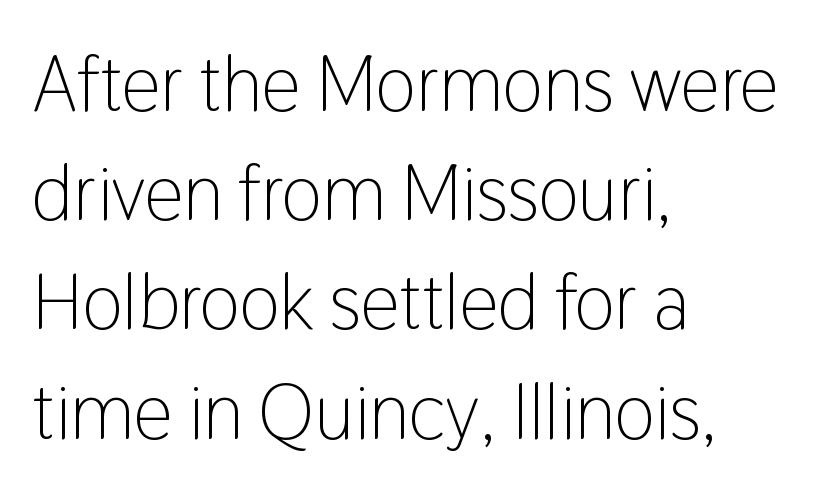
Q: Is the text bold? A: No.
Q: Is the text italic (slanted)? A: No, it is upright.
Q: Is the typeface a serif or a sans-serif typeface? A: Sans-serif.
Q: Is the text underlined? A: No.
Q: How is the paragraph aligned? A: Left-aligned.
Q: Is the spacing between letters normal or unusually wide? A: Normal.
Q: Is the spacing between lines tight, normal or loose? A: Normal.
Q: Width (condensed, normal, or wide)? A: Condensed.
Q: Stroke contrast? A: Low.
Q: x-height? A: Medium.
Q: Monospaced? A: No.
